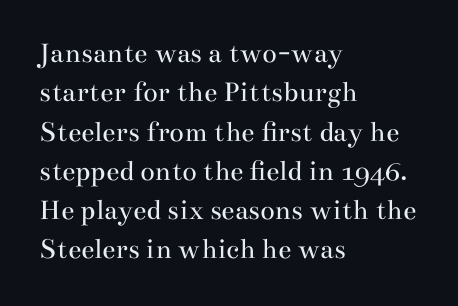
Q: Is the text bold? A: No.
Q: Is the text italic (slanted)? A: No, it is upright.
Q: Is the typeface a serif or a sans-serif typeface? A: Serif.
Q: Is the text underlined? A: No.
Q: How is the paragraph aligned? A: Left-aligned.
Q: Is the spacing between letters normal or unusually wide? A: Normal.
Q: Is the spacing between lines tight, normal or loose? A: Normal.
Q: Width (condensed, normal, or wide)? A: Wide.
Q: Stroke contrast? A: Medium.
Q: x-height? A: Small.
Q: Monospaced? A: No.
